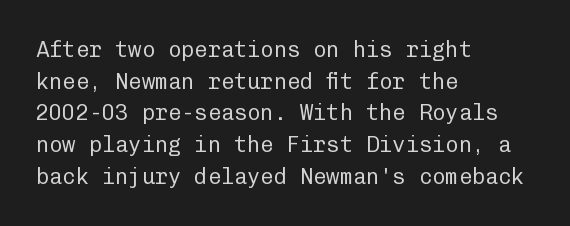
Q: Is the text bold? A: No.
Q: Is the text italic (slanted)? A: No, it is upright.
Q: Is the text underlined? A: No.
Q: How is the paragraph aligned? A: Left-aligned.
Q: Is the spacing between letters normal or unusually wide? A: Normal.
Q: Is the spacing between lines tight, normal or loose? A: Normal.
